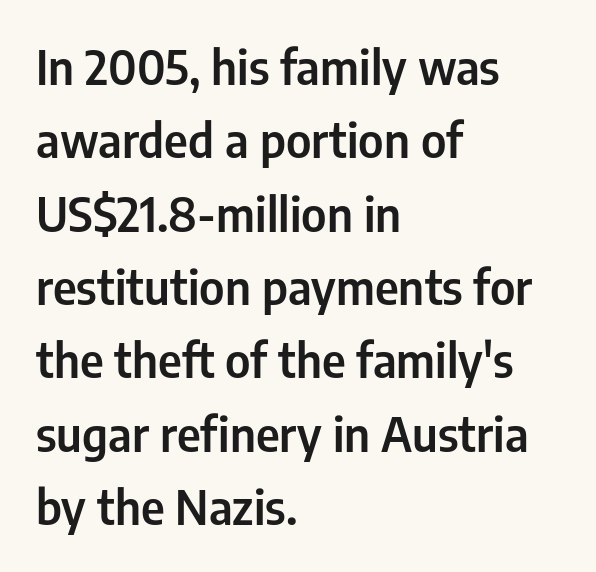
{"serif": "no", "italic": "no", "width": "condensed", "stroke_contrast": "low", "x_height": "medium", "monospaced": "no", "underline": "no", "align": "left", "line_spacing": "normal", "line_spacing_ratio": 1.56, "letter_spacing": "normal", "letter_spacing_em": 0.0, "glyph_px": 47}
